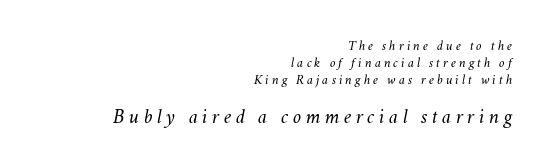
{"italic": "yes", "lean": "right", "slant_degrees": 11, "bold": "no", "underline": "no", "align": "right", "line_spacing_ratio": 1.21, "letter_spacing": "wide", "letter_spacing_em": 0.21, "larger_block": "second", "size_ratio": 1.5, "glyph_px": 21}
